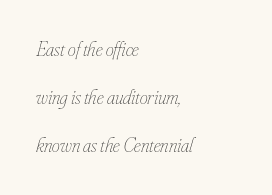
The baseline area is clear. Stroke mass is kept to a normal reading level or below. The face used here is rendered with its standard letterfit. The leading is generous, giving the passage an open texture. Tall strokes in this sample are angled rather than plumb.
